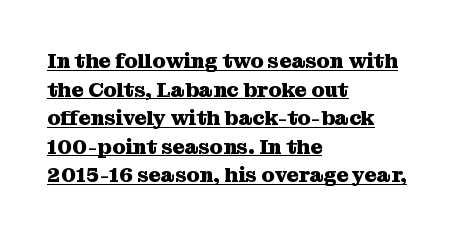
{"italic": "no", "bold": "yes", "underline": "yes", "align": "left", "line_spacing": "normal", "line_spacing_ratio": 1.36, "letter_spacing": "normal", "letter_spacing_em": 0.0, "glyph_px": 21}
